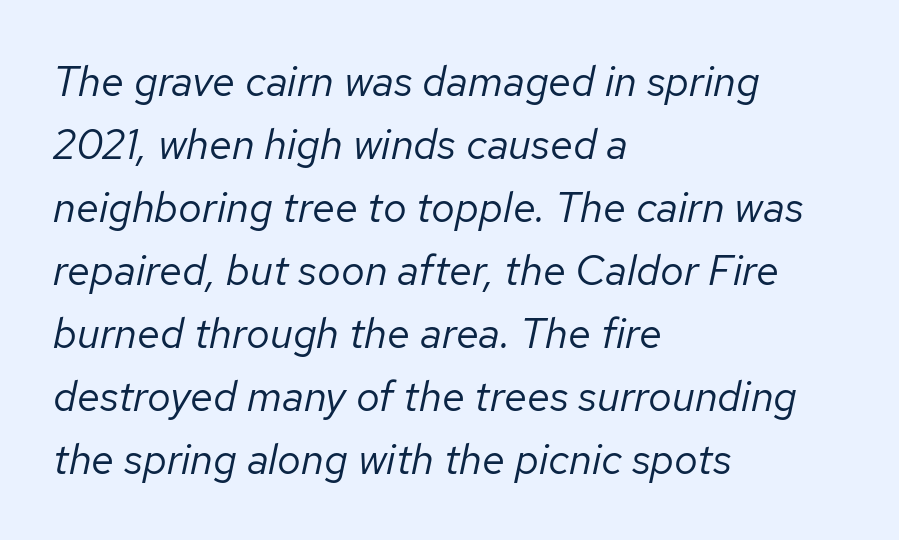
Is this a heavy cut? Hardly; it is regular or lighter. These lines are rendered in a variable-pitch font. Each word holds together tightly as a unit, with standard inter-letter gaps. All the whitespace from short lines collects on the right.
